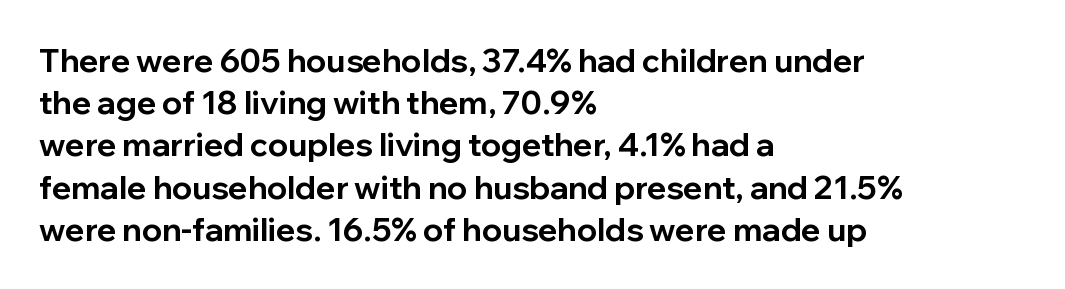
The image shows 32 px bold sans-serif type, upright; set left-aligned, normal line spacing (1.32x), normal letter spacing, not underlined; low stroke contrast and a medium x-height.
